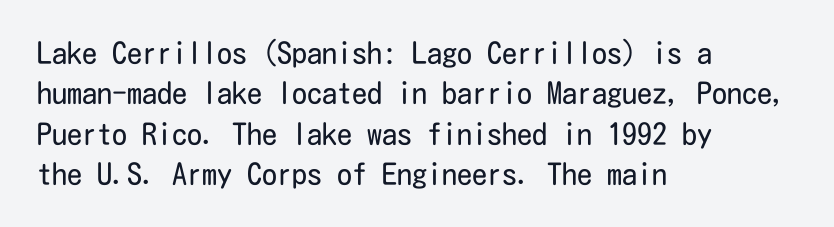
Q: Is the text bold? A: No.
Q: Is the text italic (slanted)? A: No, it is upright.
Q: Is the typeface a serif or a sans-serif typeface? A: Sans-serif.
Q: Is the text underlined? A: No.
Q: How is the paragraph aligned? A: Left-aligned.
Q: Is the spacing between letters normal or unusually wide? A: Normal.
Q: Is the spacing between lines tight, normal or loose? A: Normal.
Q: Width (condensed, normal, or wide)? A: Condensed.
Q: Stroke contrast? A: Low.
Q: x-height? A: Medium.
